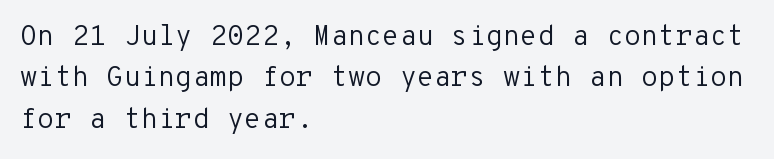
The image shows 28 px regular-weight sans-serif type, upright, monospaced; set left-aligned, normal line spacing (1.48x), normal letter spacing, not underlined; low stroke contrast and a medium x-height.
